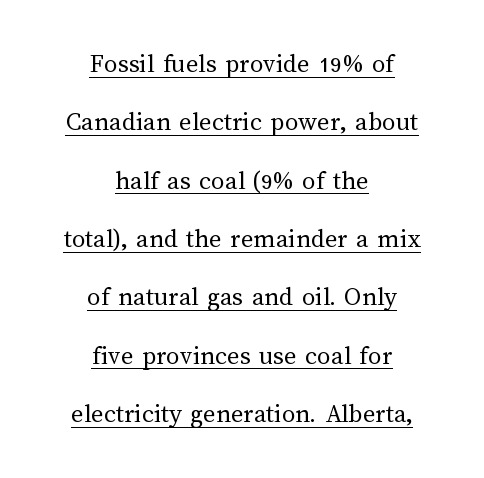
No italicization has been applied; the sample stays upright. The tracking reads as untouched default to a designer's eye. The passage shown is underscored from start to finish. Regarding leading, the lines here are spaced well apart.
